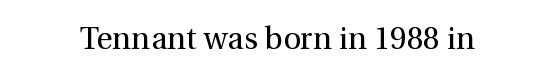
The font sits on the lighter half of the weight spectrum, regular included. Glance below the letters and you will spot only blank space. The type family on display is of the serif kind. A typesetter would call this proportional, since set widths differ per character.
